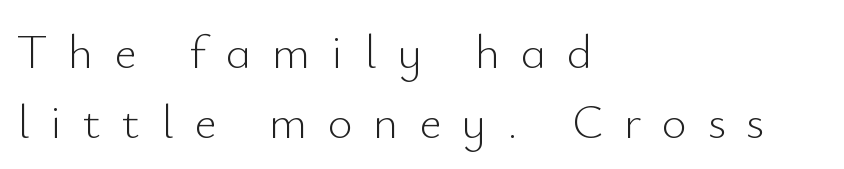
Someone cranked the tracking dial way up on this one. On a weight scale, this lands at 450 or below. The letters advance in unequal steps, a hallmark of proportional type. Every stem runs plumb, perpendicular to the baseline.
